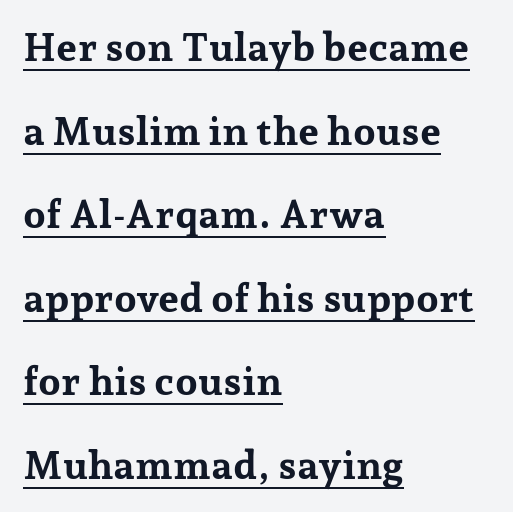
Q: Is the text bold? A: Yes.
Q: Is the text italic (slanted)? A: No, it is upright.
Q: Is the typeface a serif or a sans-serif typeface? A: Serif.
Q: Is the text underlined? A: Yes.
Q: How is the paragraph aligned? A: Left-aligned.
Q: Is the spacing between letters normal or unusually wide? A: Normal.
Q: Is the spacing between lines tight, normal or loose? A: Loose.
Q: Width (condensed, normal, or wide)? A: Normal.
Q: Stroke contrast? A: Low.
Q: x-height? A: Medium.
Q: Monospaced? A: No.
